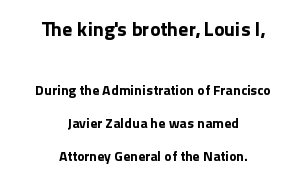
The image shows 20 px bold type, upright; set centered, loose line spacing (2.38x), normal letter spacing, not underlined; the first (top) block is 1.43x larger.
